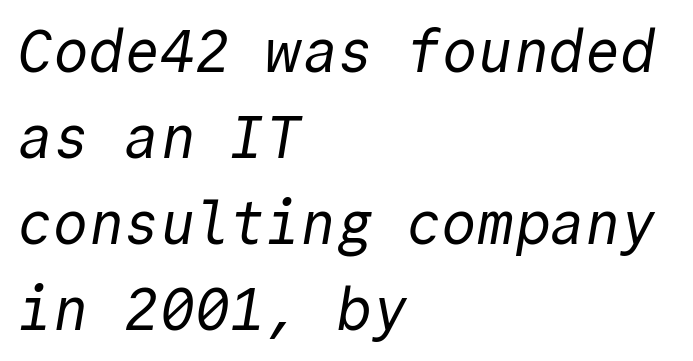
{"serif": "no", "bold": "no", "weight": "regular", "width": "normal", "x_height": "medium", "monospaced": "yes", "underline": "no", "align": "left", "line_spacing": "normal", "line_spacing_ratio": 1.46, "letter_spacing": "normal", "letter_spacing_em": 0.0, "glyph_px": 59}
